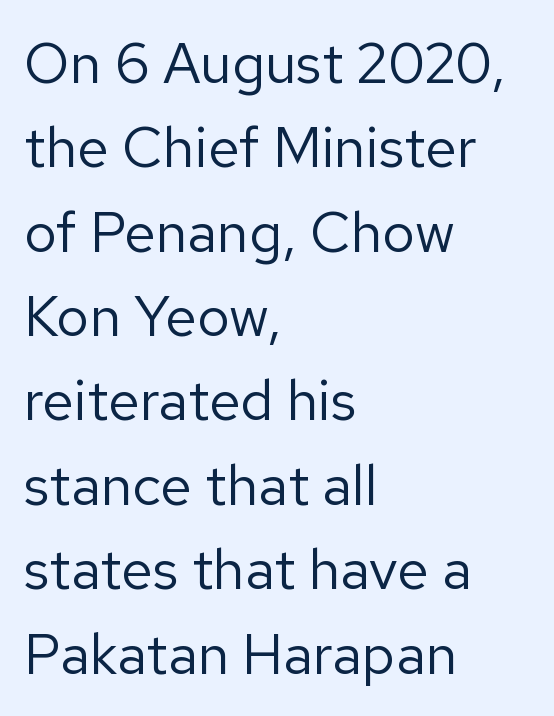
{"serif": "no", "italic": "no", "bold": "no", "weight": "regular", "width": "normal", "stroke_contrast": "low", "x_height": "medium", "monospaced": "no", "underline": "no", "align": "left", "line_spacing": "normal", "line_spacing_ratio": 1.48, "letter_spacing": "normal", "letter_spacing_em": 0.0, "glyph_px": 57}
